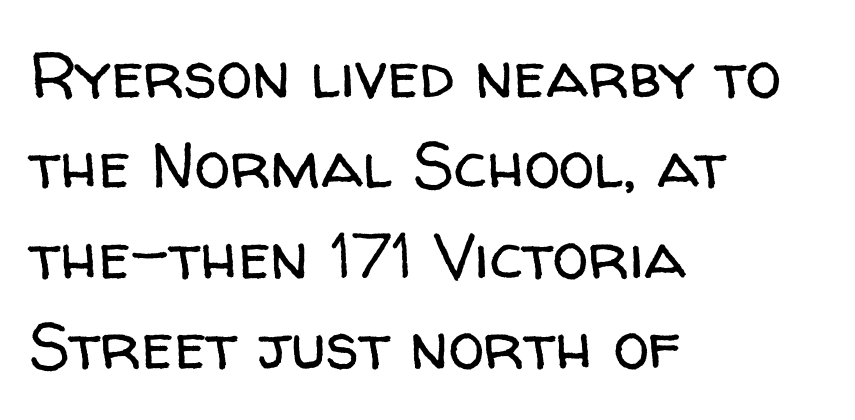
{"serif": "no", "italic": "no", "bold": "no", "weight": "regular", "width": "normal", "stroke_contrast": "low", "x_height": "medium", "monospaced": "no", "underline": "no", "align": "left", "line_spacing": "normal", "line_spacing_ratio": 1.39, "letter_spacing": "normal", "letter_spacing_em": 0.0, "glyph_px": 65}
